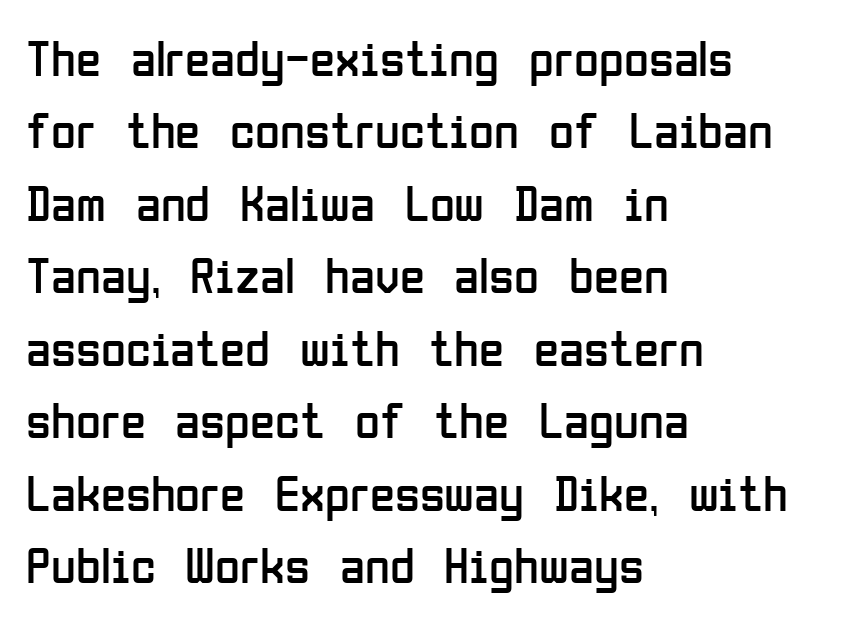
The letters advance in unequal steps, a hallmark of proportional type. These lines are composed in type without serifs. It's the straight-up-and-down kind of type. Does the leading feel generous? No, just average. The passage shown is not underscored anywhere. Students, note that the glyphs here touch the page at normal intervals.
